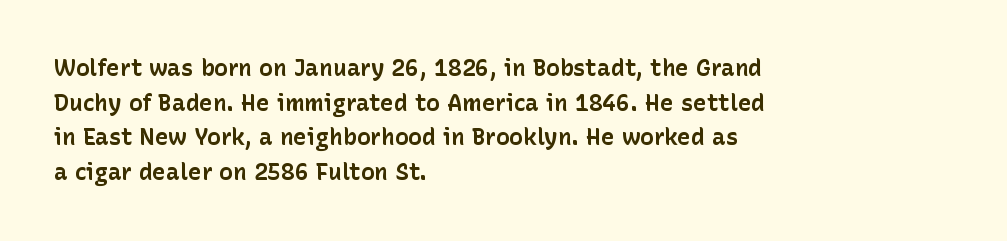
{"italic": "no", "bold": "yes", "underline": "no", "align": "left", "line_spacing": "normal", "line_spacing_ratio": 1.51, "letter_spacing": "normal", "letter_spacing_em": 0.0, "glyph_px": 23}
